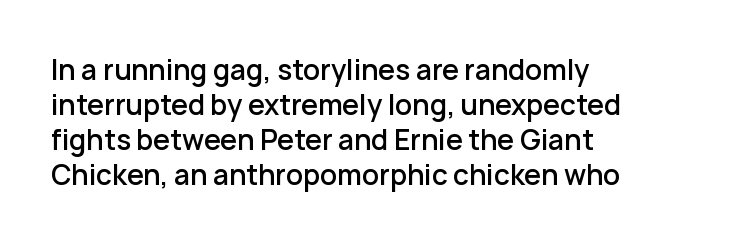
The image shows 27 px text type, upright; set left-aligned, normal line spacing (1.3x), normal letter spacing, not underlined.
